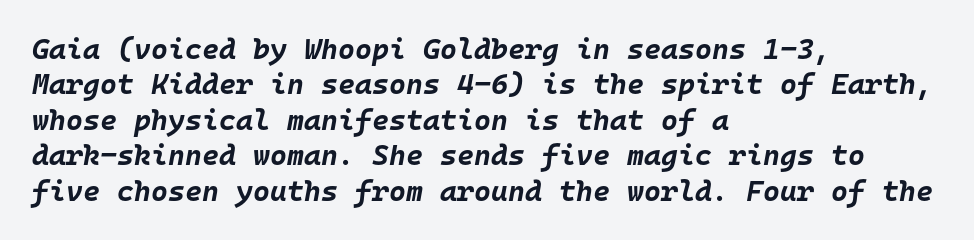
Inter-character spacing is left at the font's built-in metrics. The font's italic variant was chosen for this text. The typesetter chose a ragged-right arrangement here. The typesetting leans heavy: a genuine bold. This sample has the even, mechanical cadence of fixed-width lettering. The foot of each line stays bare and open.
